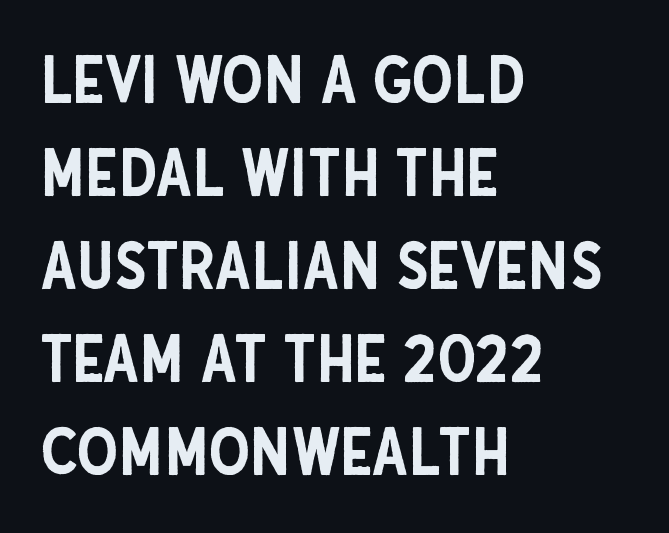
The image shows 66 px condensed sans-serif type, upright; set left-aligned, normal line spacing (1.41x), normal letter spacing, not underlined; low stroke contrast and a large x-height.
